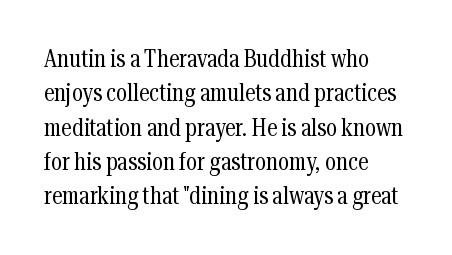
{"italic": "no", "bold": "no", "underline": "no", "align": "left", "line_spacing": "normal", "line_spacing_ratio": 1.43, "letter_spacing": "normal", "letter_spacing_em": 0.0, "glyph_px": 24}
